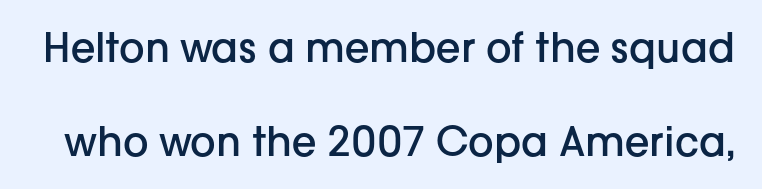
Rule under the text: the space is simply empty. Are there feet on the stems? There aren't — it's a sans. Reading down the column, the eye jumps a long way to each next line. These lines are rendered in a variable-pitch font. The letters sit at their default tracking, neither squeezed nor spread. The sample has been set in demibold, a notch under bold.
